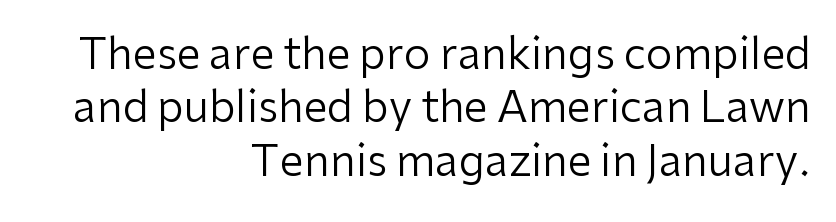
{"serif": "no", "italic": "no", "bold": "no", "weight": "regular", "width": "normal", "stroke_contrast": "low", "x_height": "medium", "monospaced": "no", "underline": "no", "align": "right", "line_spacing_ratio": 1.24, "letter_spacing": "normal", "letter_spacing_em": 0.0, "glyph_px": 43}
